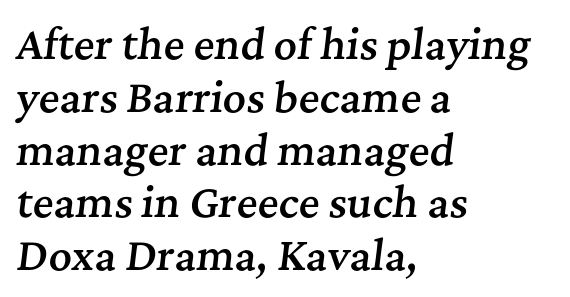
{"serif": "yes", "italic": "yes", "lean": "right", "slant_degrees": 7, "bold": "semi", "weight": "semibold", "width": "normal", "stroke_contrast": "medium", "x_height": "medium", "monospaced": "no", "underline": "no", "align": "left", "line_spacing": "normal", "line_spacing_ratio": 1.32, "letter_spacing": "normal", "letter_spacing_em": 0.0, "glyph_px": 40}
